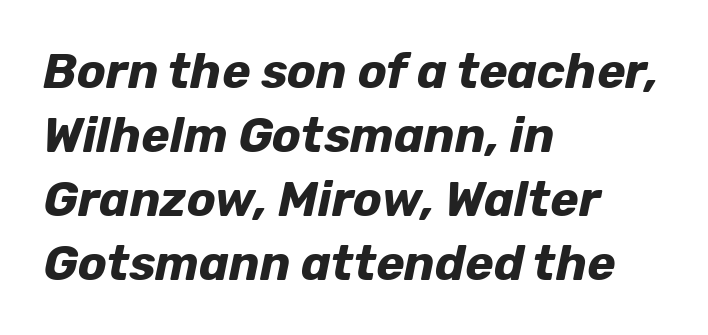
Q: Is the text bold? A: Yes.
Q: Is the text italic (slanted)? A: Yes, it leans right by about 12 degrees.
Q: Is the text underlined? A: No.
Q: How is the paragraph aligned? A: Left-aligned.
Q: Is the spacing between letters normal or unusually wide? A: Normal.
Q: Is the spacing between lines tight, normal or loose? A: Normal.
Q: Width (condensed, normal, or wide)? A: Normal.
Q: Stroke contrast? A: Low.
Q: x-height? A: Medium.
Q: Monospaced? A: No.
